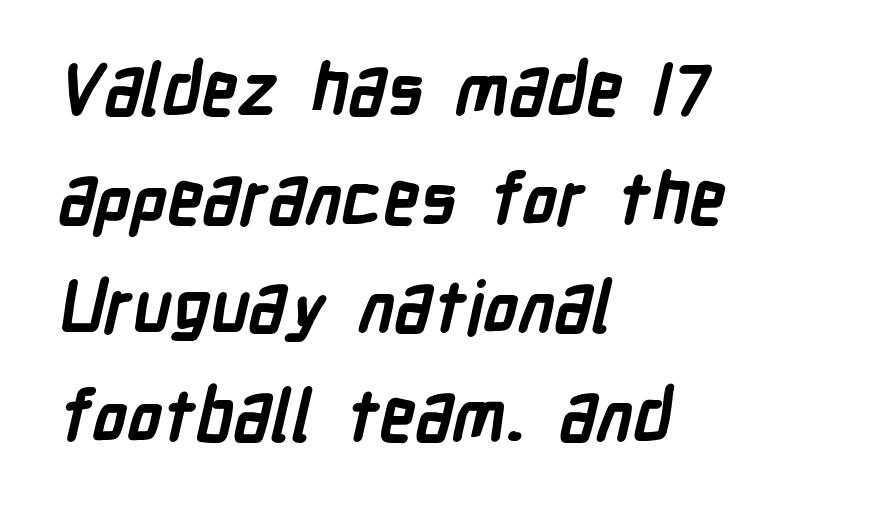
Q: Is the text bold? A: Yes.
Q: Is the typeface a serif or a sans-serif typeface? A: Sans-serif.
Q: Is the text underlined? A: No.
Q: How is the paragraph aligned? A: Left-aligned.
Q: Is the spacing between letters normal or unusually wide? A: Normal.
Q: Is the spacing between lines tight, normal or loose? A: Normal.
Q: Width (condensed, normal, or wide)? A: Condensed.
Q: Stroke contrast? A: Low.
Q: x-height? A: Medium.
Q: Monospaced? A: No.
